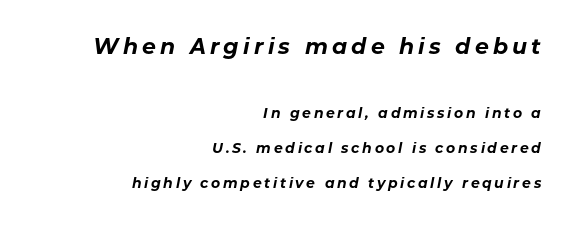
The image shows 22 px bold type, italic (leaning right); set right-aligned, loose line spacing (2.49x), not underlined; the first (top) block is 1.57x larger.
